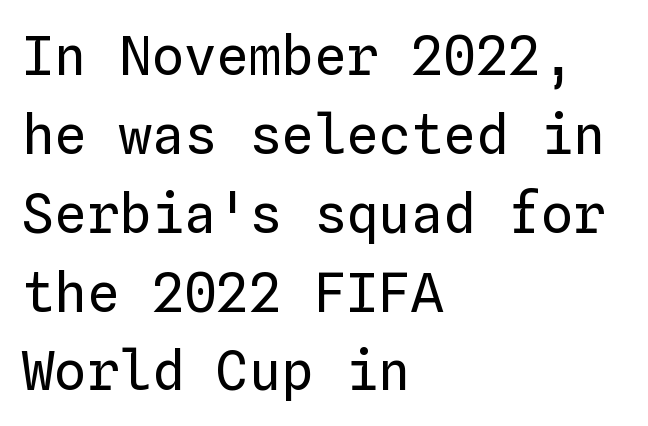
Nope, not italic — everything's standing straight. Any mark beneath the type? The region is blank. The vertical gap from one line to the next is medium. This sample has the even, mechanical cadence of fixed-width lettering. Weight class: somewhere from thin through regular. Does extra space separate the letters? No, they use regular spacing.
